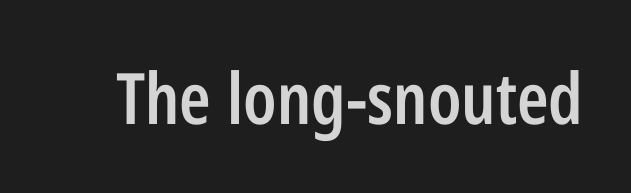
The type sits square on the baseline with zero lean. The typesetting leans somewhat heavy: a semibold. Rule under the text: the space is simply empty. A sans-serif font was chosen for this passage.
